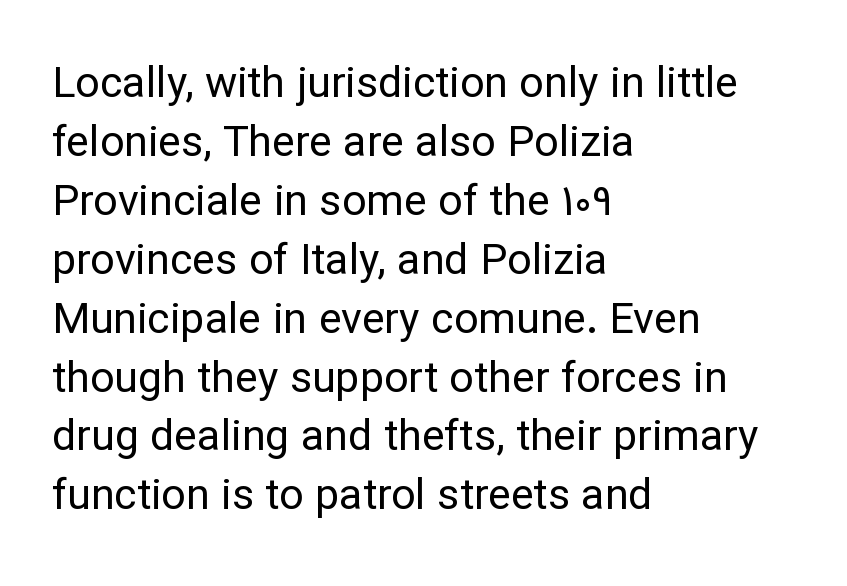
Q: Is the text bold? A: No.
Q: Is the text italic (slanted)? A: No, it is upright.
Q: Is the typeface a serif or a sans-serif typeface? A: Sans-serif.
Q: Is the text underlined? A: No.
Q: How is the paragraph aligned? A: Left-aligned.
Q: Is the spacing between letters normal or unusually wide? A: Normal.
Q: Is the spacing between lines tight, normal or loose? A: Normal.
Q: Width (condensed, normal, or wide)? A: Normal.
Q: Stroke contrast? A: Low.
Q: x-height? A: Medium.
Q: Monospaced? A: No.
